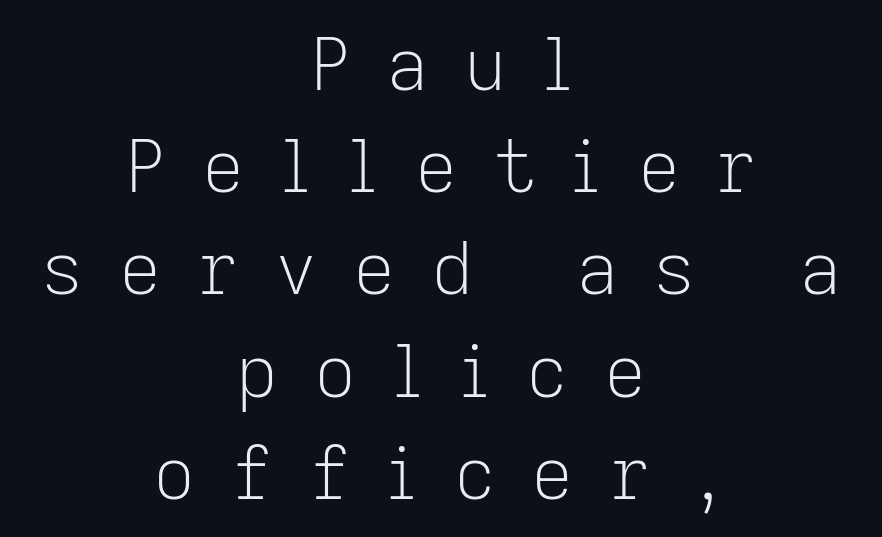
Q: Is the text bold? A: No.
Q: Is the text italic (slanted)? A: No, it is upright.
Q: Is the typeface a serif or a sans-serif typeface? A: Sans-serif.
Q: Is the text underlined? A: No.
Q: How is the paragraph aligned? A: Centered.
Q: Is the spacing between letters normal or unusually wide? A: Unusually wide.
Q: Is the spacing between lines tight, normal or loose? A: Normal.
Q: Width (condensed, normal, or wide)? A: Normal.
Q: Stroke contrast? A: Low.
Q: x-height? A: Medium.
Q: Monospaced? A: No.
